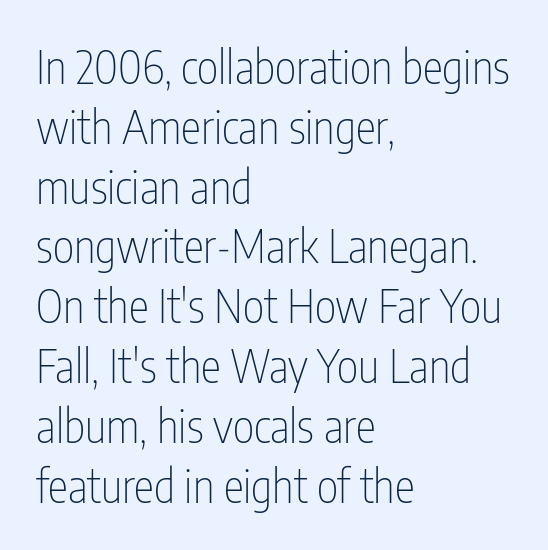
Q: Is the text bold? A: No.
Q: Is the text italic (slanted)? A: No, it is upright.
Q: Is the typeface a serif or a sans-serif typeface? A: Sans-serif.
Q: Is the text underlined? A: No.
Q: How is the paragraph aligned? A: Left-aligned.
Q: Is the spacing between letters normal or unusually wide? A: Normal.
Q: Is the spacing between lines tight, normal or loose? A: Normal.
Q: Width (condensed, normal, or wide)? A: Condensed.
Q: Stroke contrast? A: Low.
Q: x-height? A: Medium.
Q: Monospaced? A: No.
